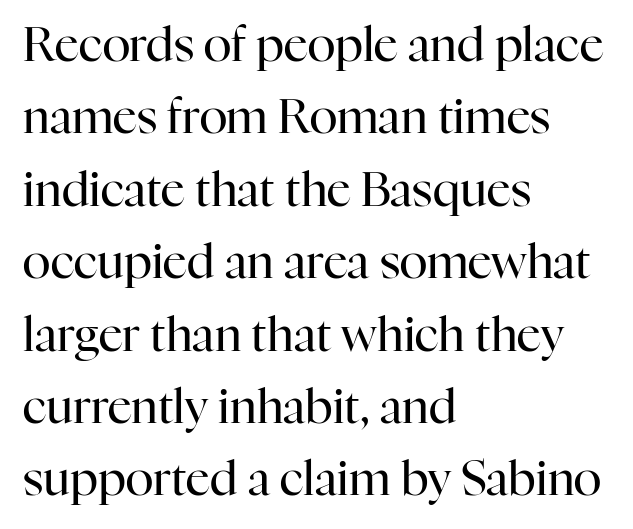
Q: Is the text bold? A: No.
Q: Is the text italic (slanted)? A: No, it is upright.
Q: Is the typeface a serif or a sans-serif typeface? A: Serif.
Q: Is the text underlined? A: No.
Q: How is the paragraph aligned? A: Left-aligned.
Q: Is the spacing between letters normal or unusually wide? A: Normal.
Q: Is the spacing between lines tight, normal or loose? A: Normal.
Q: Width (condensed, normal, or wide)? A: Normal.
Q: Stroke contrast? A: High.
Q: x-height? A: Medium.
Q: Monospaced? A: No.
